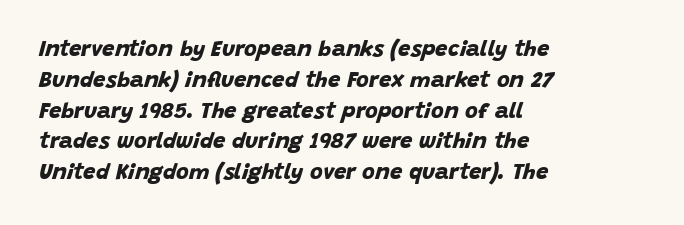
Q: Is the text bold? A: Yes.
Q: Is the text underlined? A: No.
Q: How is the paragraph aligned? A: Left-aligned.
Q: Is the spacing between letters normal or unusually wide? A: Normal.
Q: Is the spacing between lines tight, normal or loose? A: Normal.
